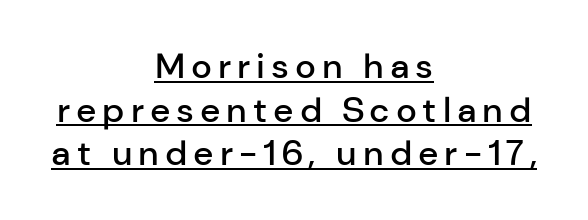
Q: Is the text bold? A: Semi-bold.
Q: Is the text italic (slanted)? A: No, it is upright.
Q: Is the typeface a serif or a sans-serif typeface? A: Sans-serif.
Q: Is the text underlined? A: Yes.
Q: How is the paragraph aligned? A: Centered.
Q: Is the spacing between lines tight, normal or loose? A: Normal.
Q: Width (condensed, normal, or wide)? A: Normal.
Q: Stroke contrast? A: Low.
Q: x-height? A: Medium.
Q: Monospaced? A: No.
